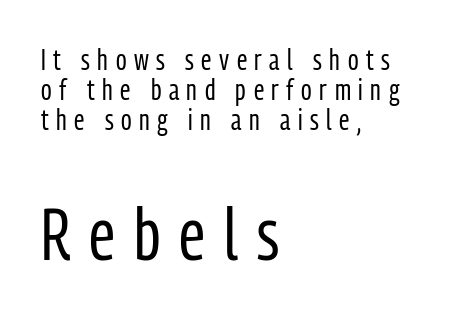
Q: Is the text bold? A: No.
Q: Is the text italic (slanted)? A: No, it is upright.
Q: Is the typeface a serif or a sans-serif typeface? A: Sans-serif.
Q: Is the text underlined? A: No.
Q: How is the paragraph aligned? A: Left-aligned.
Q: Is the spacing between letters normal or unusually wide? A: Unusually wide.
Q: Is the spacing between lines tight, normal or loose? A: Tight.
Q: Which block of text is set in a larger size, the first (top) or the second (bottom)? A: The second (bottom) one.
Q: Width (condensed, normal, or wide)? A: Condensed.
Q: Stroke contrast? A: Low.
Q: x-height? A: Medium.
Q: Monospaced? A: No.
